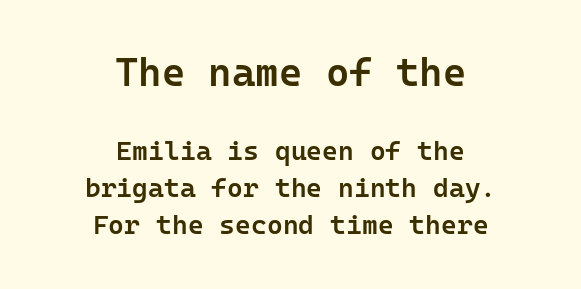
The image shows 40 px semibold sans-serif type, upright, monospaced; set centered, normal line spacing (1.36x), normal letter spacing, not underlined; the first (top) block is 1.48x larger; low stroke contrast and a medium x-height.
